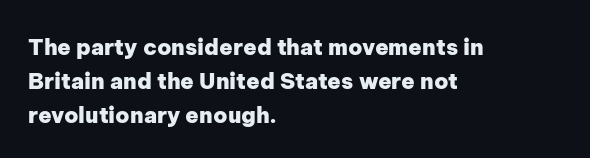
{"italic": "no", "bold": "yes", "underline": "no", "align": "left", "line_spacing": "normal", "line_spacing_ratio": 1.55, "letter_spacing": "normal", "letter_spacing_em": 0.0, "glyph_px": 22}
